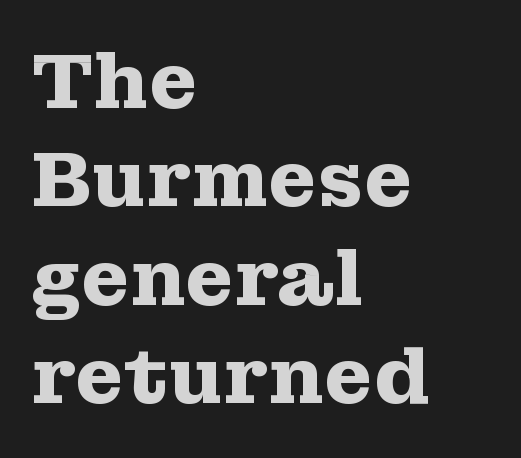
{"serif": "yes", "italic": "no", "bold": "yes", "weight": "heavy", "width": "wide", "stroke_contrast": "medium", "x_height": "medium", "monospaced": "no", "underline": "no", "align": "left", "line_spacing": "normal", "line_spacing_ratio": 1.26, "letter_spacing": "normal", "letter_spacing_em": 0.0, "glyph_px": 78}
